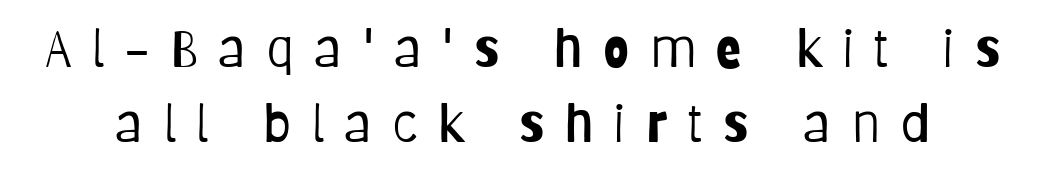
{"serif": "no", "italic": "no", "bold": "no", "weight": "light", "width": "condensed", "stroke_contrast": "low", "x_height": "large", "monospaced": "no", "underline": "no", "line_spacing": "normal", "line_spacing_ratio": 1.45, "letter_spacing": "wide", "letter_spacing_em": 0.4, "glyph_px": 52}
